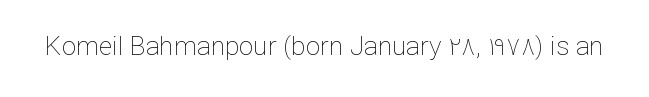
{"italic": "no", "bold": "no", "underline": "no", "letter_spacing": "normal", "letter_spacing_em": 0.0, "glyph_px": 26}
